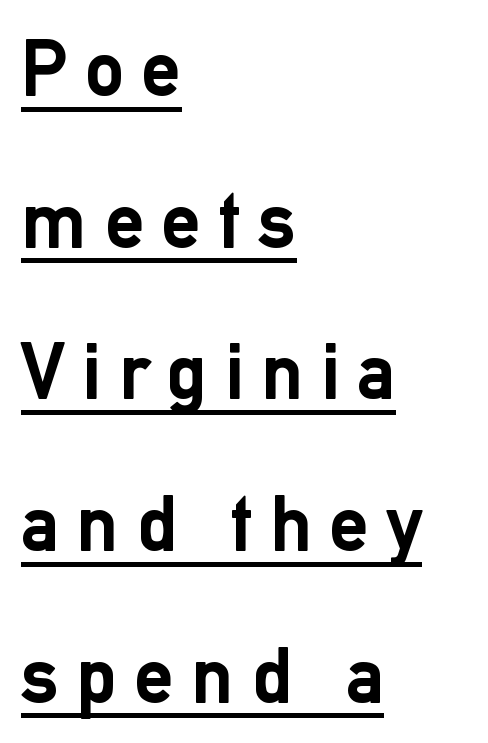
Widely set lines give the paragraph a tall, airy silhouette. Does the copy run flush right? No — it runs flush left. The type sits square on the baseline with zero lean. What weight is shown? A full bold with thick strokes.
